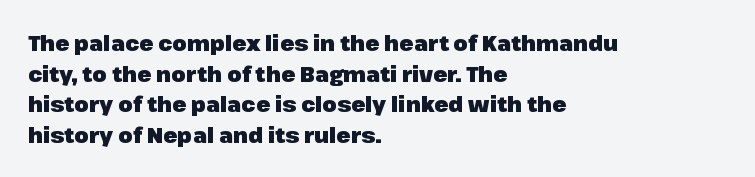
Q: Is the text bold? A: Yes.
Q: Is the text italic (slanted)? A: No, it is upright.
Q: Is the text underlined? A: No.
Q: How is the paragraph aligned? A: Left-aligned.
Q: Is the spacing between letters normal or unusually wide? A: Normal.
Q: Is the spacing between lines tight, normal or loose? A: Normal.
